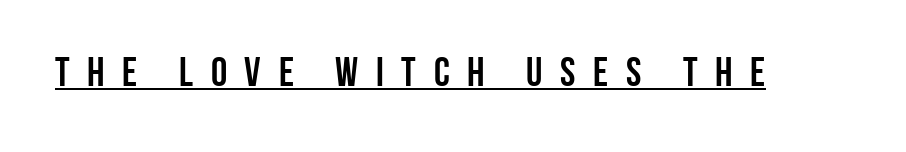
Italic: no, the glyphs are upright roman. Glance below the letters and you will spot a drawn line. Spacing verdict: proportional, widths tailored to each character. The tracking reads as deliberately expanded to a designer's eye.
